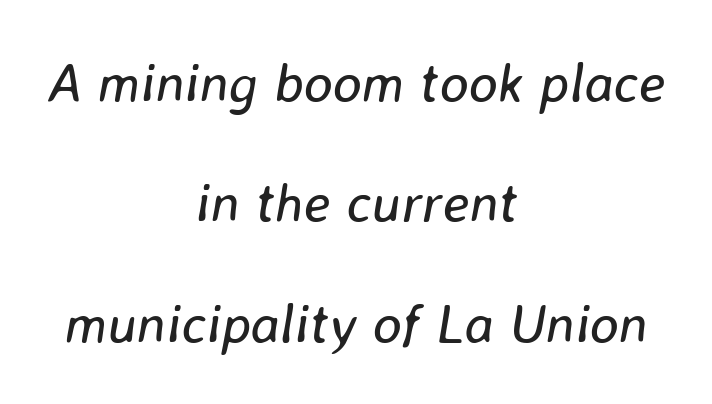
{"italic": "yes", "lean": "right", "slant_degrees": 8, "bold": "no", "weight": "regular", "width": "normal", "stroke_contrast": "low", "x_height": "medium", "monospaced": "no", "underline": "no", "align": "center", "line_spacing": "loose", "line_spacing_ratio": 2.19, "letter_spacing": "normal", "letter_spacing_em": 0.0, "glyph_px": 55}
